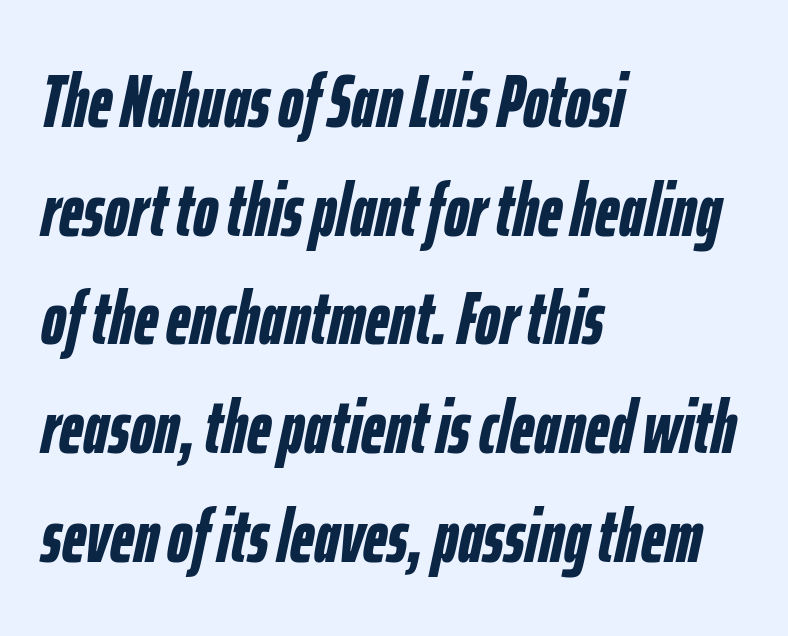
Characters are canted at an angle relative to the baseline's perpendicular. Decoration check: the copy has no underline. This rendering leaves character spacing at its baseline value. Think of a printed novel: that variable character pitch is what you see here. Normally led — the rows are evenly, conventionally spaced. The ragged edge is on the right, which tells us the setting is flush left.
